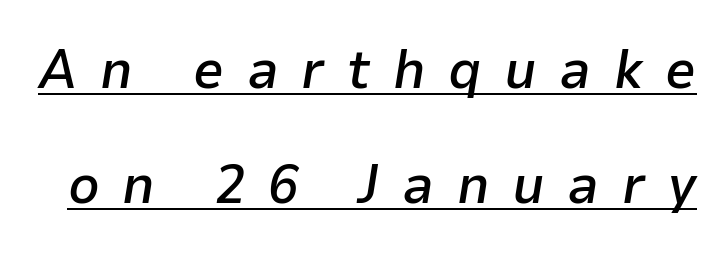
Q: Is the text bold? A: Semi-bold.
Q: Is the text italic (slanted)? A: Yes, it leans right by about 9 degrees.
Q: Is the text underlined? A: Yes.
Q: Is the spacing between letters normal or unusually wide? A: Unusually wide.
Q: Is the spacing between lines tight, normal or loose? A: Loose.
Q: Width (condensed, normal, or wide)? A: Normal.
Q: Stroke contrast? A: Low.
Q: x-height? A: Medium.
Q: Monospaced? A: No.
